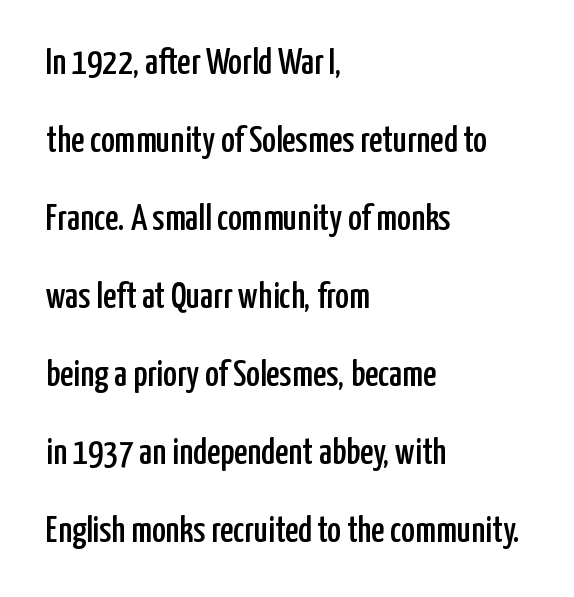
Q: Is the text italic (slanted)? A: No, it is upright.
Q: Is the typeface a serif or a sans-serif typeface? A: Sans-serif.
Q: Is the text underlined? A: No.
Q: How is the paragraph aligned? A: Left-aligned.
Q: Is the spacing between letters normal or unusually wide? A: Normal.
Q: Is the spacing between lines tight, normal or loose? A: Loose.
Q: Width (condensed, normal, or wide)? A: Condensed.
Q: Stroke contrast? A: Low.
Q: x-height? A: Medium.
Q: Monospaced? A: No.
